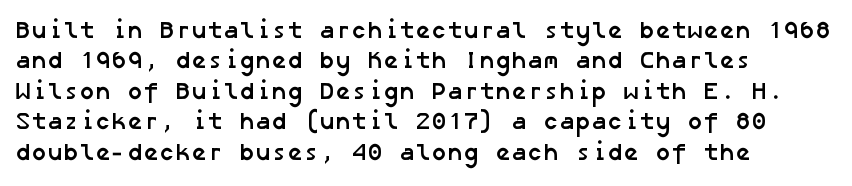
The image shows 24 px bold type; set left-aligned, normal line spacing (1.27x), normal letter spacing, not underlined.
